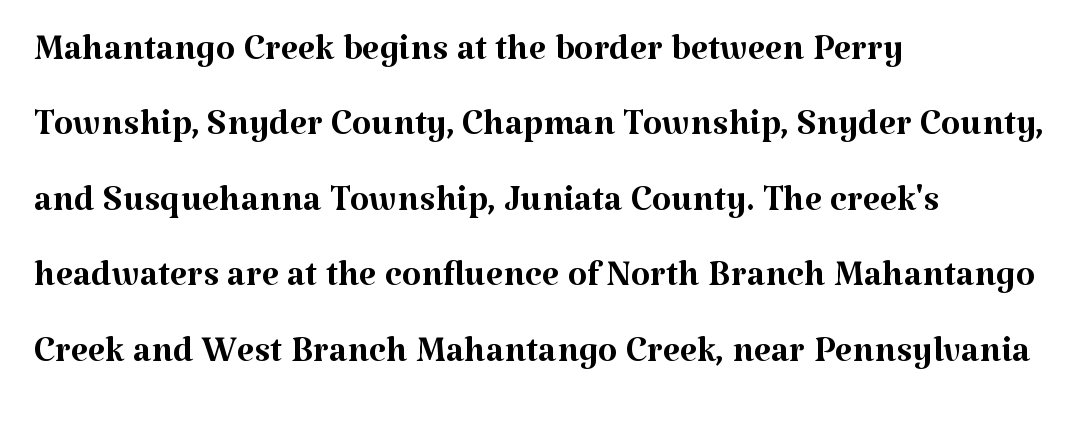
The passage shown is not underscored anywhere. Old-style or modern, the face here clearly has serifs. Quick note: interline space is typical. The letters sit at their default tracking, neither squeezed nor spread.
